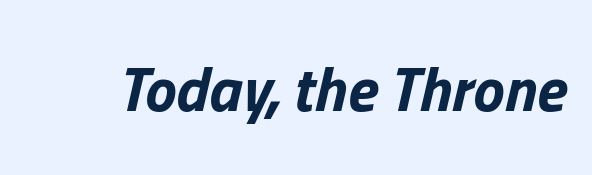
The image shows 63 px bold type, italic (leaning right); set normal letter spacing, not underlined; low stroke contrast and a medium x-height.
